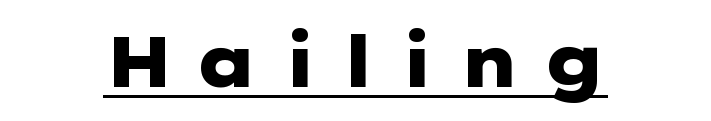
{"serif": "no", "italic": "no", "bold": "yes", "weight": "heavy", "width": "wide", "stroke_contrast": "low", "x_height": "medium", "underline": "yes", "align": "center", "letter_spacing": "wide", "letter_spacing_em": 0.3, "glyph_px": 71}
